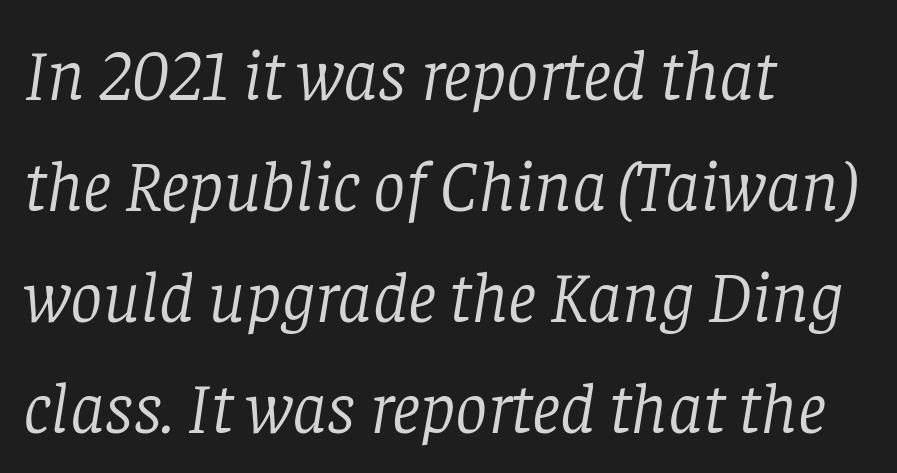
Q: Is the text bold? A: No.
Q: Is the text italic (slanted)? A: Yes, it leans right by about 8 degrees.
Q: Is the typeface a serif or a sans-serif typeface? A: Serif.
Q: Is the text underlined? A: No.
Q: How is the paragraph aligned? A: Left-aligned.
Q: Is the spacing between letters normal or unusually wide? A: Normal.
Q: Is the spacing between lines tight, normal or loose? A: Normal.
Q: Width (condensed, normal, or wide)? A: Normal.
Q: Stroke contrast? A: Low.
Q: x-height? A: Large.
Q: Monospaced? A: No.
